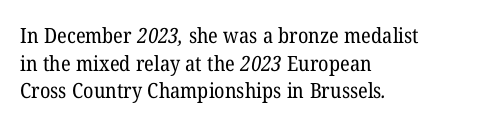
The image shows 21 px text type; set left-aligned, normal line spacing (1.31x), normal letter spacing, not underlined.
